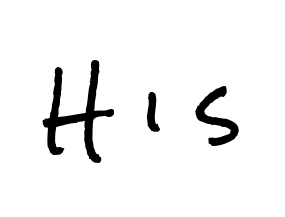
{"serif": "no", "italic": "no", "width": "condensed", "stroke_contrast": "low", "x_height": "medium", "monospaced": "no", "underline": "no", "letter_spacing": "wide", "letter_spacing_em": 0.4, "glyph_px": 77}
